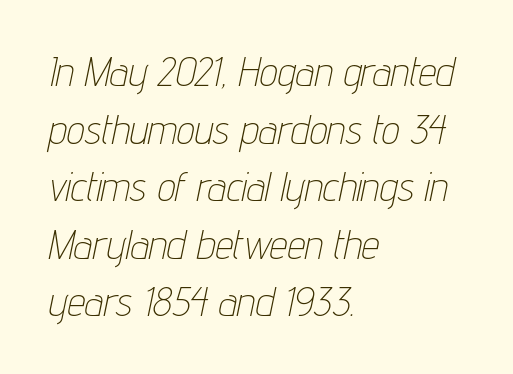
Q: Is the text bold? A: No.
Q: Is the text italic (slanted)? A: Yes, it leans right by about 12 degrees.
Q: Is the text underlined? A: No.
Q: How is the paragraph aligned? A: Left-aligned.
Q: Is the spacing between letters normal or unusually wide? A: Normal.
Q: Is the spacing between lines tight, normal or loose? A: Normal.
Q: Width (condensed, normal, or wide)? A: Condensed.
Q: Stroke contrast? A: Low.
Q: x-height? A: Medium.
Q: Monospaced? A: No.
